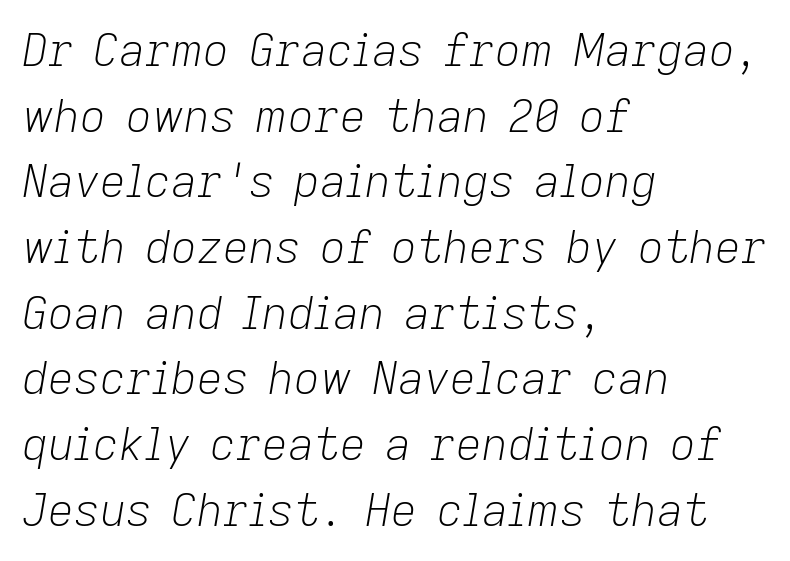
{"italic": "yes", "lean": "right", "slant_degrees": 9, "bold": "no", "weight": "light", "width": "normal", "stroke_contrast": "low", "x_height": "medium", "monospaced": "no", "underline": "no", "align": "left", "line_spacing": "normal", "line_spacing_ratio": 1.46, "letter_spacing": "normal", "letter_spacing_em": 0.0, "glyph_px": 45}
